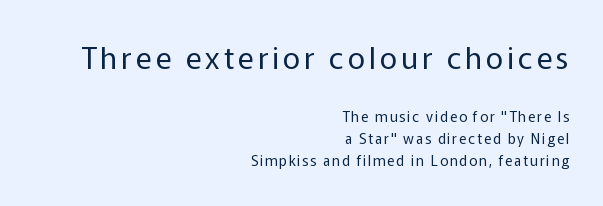
The image shows 30 px regular-weight sans-serif type, upright; set right-aligned, normal line spacing (1.57x), not underlined; the first (top) block is 2.14x larger; low stroke contrast and a medium x-height.
